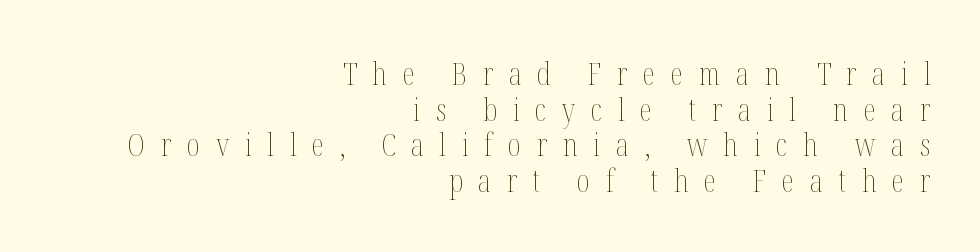
On a weight scale, this lands at 450 or below. A flush-right, rag-left setting is used for this passage. Here the designer chose a conventional face with non-uniform glyph widths. The leading is snug, giving the passage a crowded texture. You could only call the tracking loose — the letters float apart. Upright lettering throughout.
